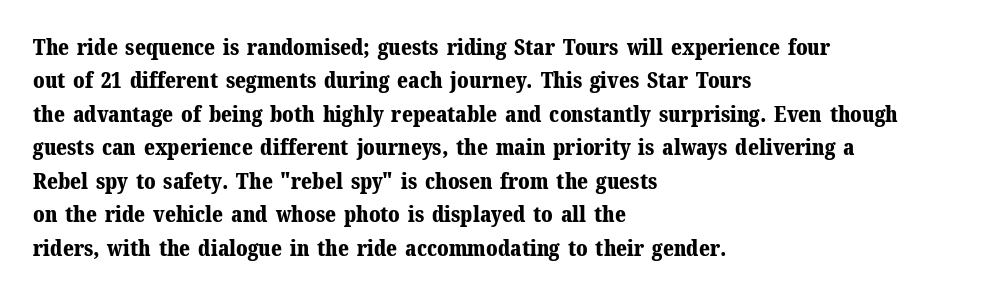
The strip under each line holds only bare page. Between one letter and the next there's only the usual sliver of space. Is there any slant? The stems are plumb. Plenty of ink on the page — the face is bold. Leading matches the norm, producing a regular column.
